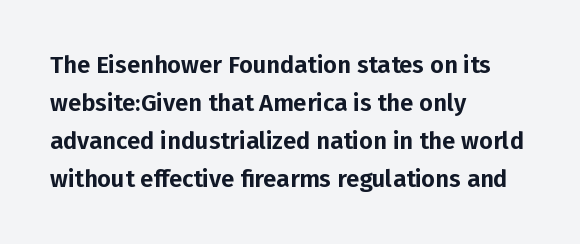
The image shows 24 px text type, upright; set left-aligned, normal line spacing (1.58x), normal letter spacing, not underlined.
